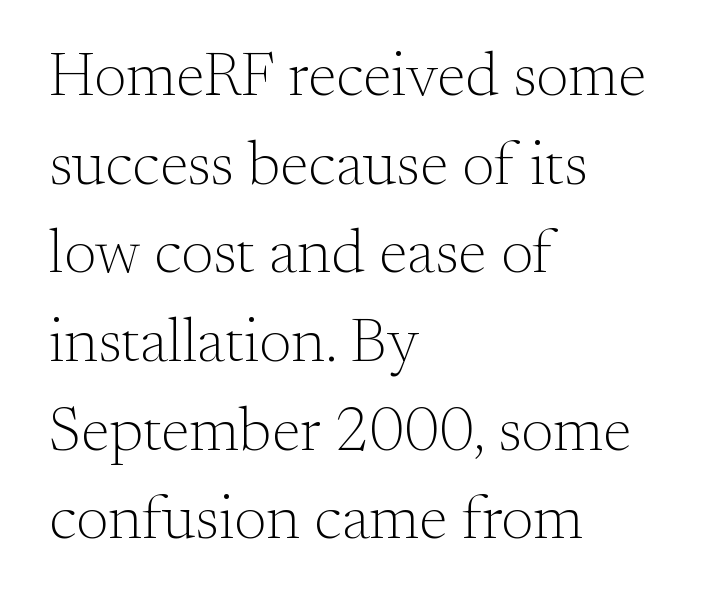
Q: Is the text bold? A: No.
Q: Is the text italic (slanted)? A: No, it is upright.
Q: Is the typeface a serif or a sans-serif typeface? A: Serif.
Q: Is the text underlined? A: No.
Q: How is the paragraph aligned? A: Left-aligned.
Q: Is the spacing between letters normal or unusually wide? A: Normal.
Q: Is the spacing between lines tight, normal or loose? A: Normal.
Q: Width (condensed, normal, or wide)? A: Normal.
Q: Stroke contrast? A: Medium.
Q: x-height? A: Small.
Q: Monospaced? A: No.
